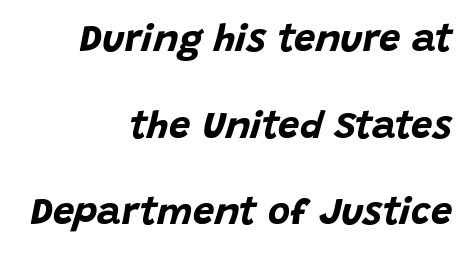
Q: Is the text bold? A: Yes.
Q: Is the text italic (slanted)? A: Yes, it leans right by about 15 degrees.
Q: Is the text underlined? A: No.
Q: How is the paragraph aligned? A: Right-aligned.
Q: Is the spacing between letters normal or unusually wide? A: Normal.
Q: Is the spacing between lines tight, normal or loose? A: Loose.
Q: Width (condensed, normal, or wide)? A: Normal.
Q: Stroke contrast? A: Low.
Q: x-height? A: Large.
Q: Monospaced? A: No.
